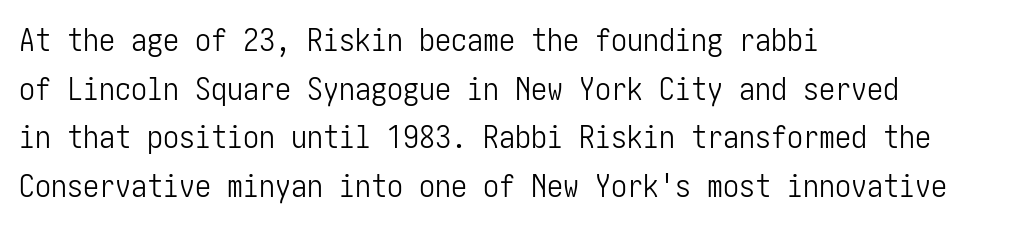
{"serif": "no", "italic": "no", "bold": "no", "weight": "light", "width": "condensed", "stroke_contrast": "low", "x_height": "medium", "underline": "no", "align": "left", "line_spacing": "normal", "line_spacing_ratio": 1.52, "letter_spacing": "normal", "letter_spacing_em": 0.0, "glyph_px": 32}
